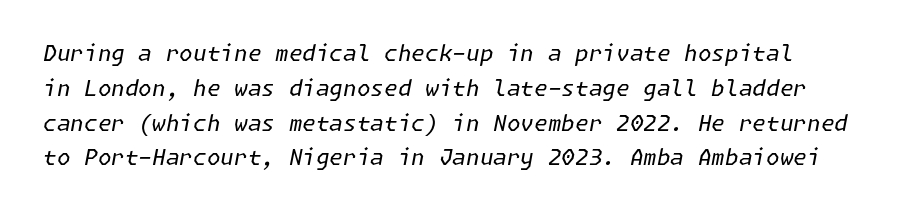
Bare-footed words on every line. The font sits on the lighter half of the weight spectrum, regular included. Nobody touched the tracking dial on this one. A typesetter would mark this as italic.
